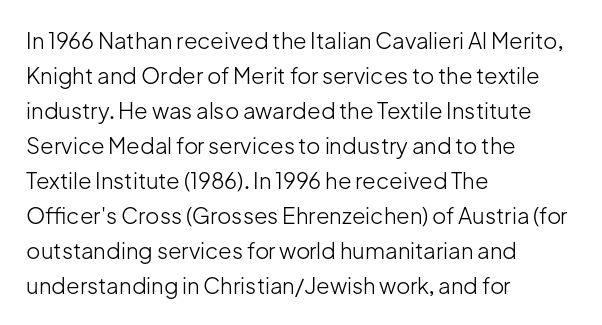
Q: Is the text bold? A: No.
Q: Is the text italic (slanted)? A: No, it is upright.
Q: Is the text underlined? A: No.
Q: How is the paragraph aligned? A: Left-aligned.
Q: Is the spacing between letters normal or unusually wide? A: Normal.
Q: Is the spacing between lines tight, normal or loose? A: Normal.
